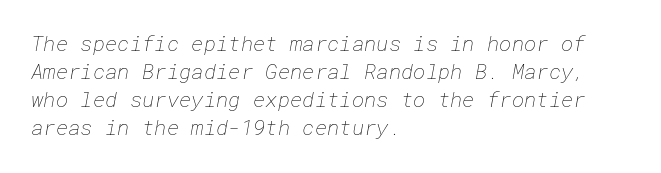
Default kerning and tracking; the words read as compact shapes. A normal amount of white space separates one row of letters from the next. Does the copy run flush right? No — it runs flush left. Plain, unruled lines of type.
